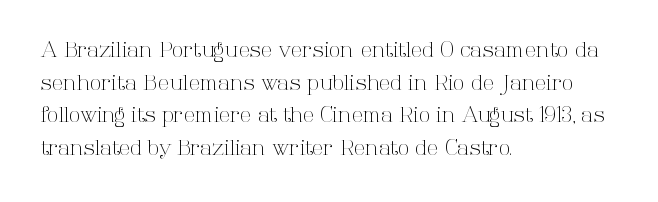
Q: Is the text bold? A: No.
Q: Is the text italic (slanted)? A: No, it is upright.
Q: Is the text underlined? A: No.
Q: How is the paragraph aligned? A: Left-aligned.
Q: Is the spacing between letters normal or unusually wide? A: Normal.
Q: Is the spacing between lines tight, normal or loose? A: Normal.
